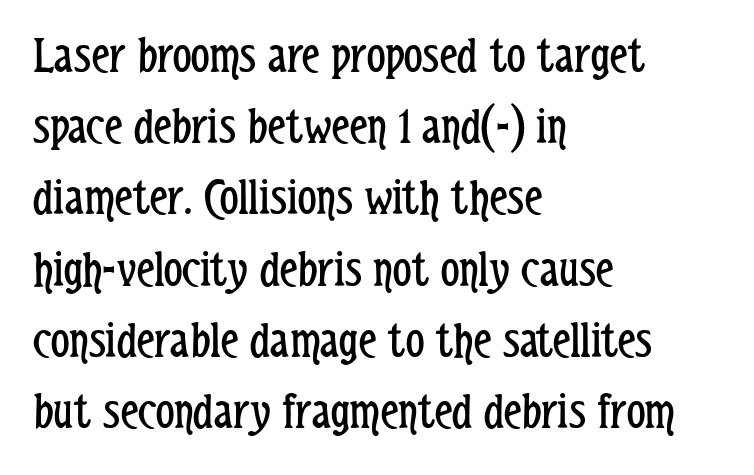
The image shows 52 px regular-weight, condensed sans-serif type, upright; set left-aligned, normal line spacing (1.37x), normal letter spacing, not underlined; low stroke contrast and a medium x-height.
